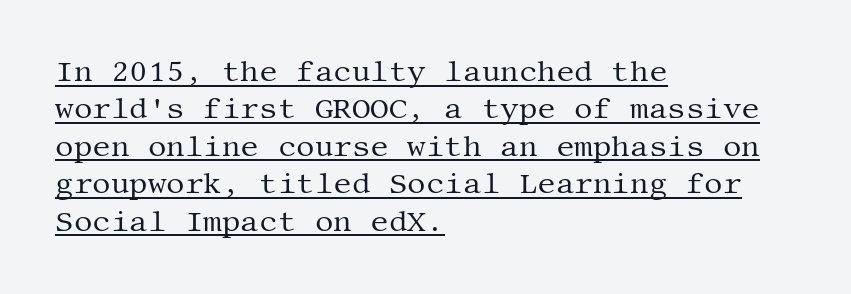
Q: Is the text bold? A: No.
Q: Is the text italic (slanted)? A: No, it is upright.
Q: Is the typeface a serif or a sans-serif typeface? A: Serif.
Q: Is the text underlined? A: Yes.
Q: How is the paragraph aligned? A: Left-aligned.
Q: Is the spacing between letters normal or unusually wide? A: Normal.
Q: Is the spacing between lines tight, normal or loose? A: Normal.
Q: Width (condensed, normal, or wide)? A: Normal.
Q: Stroke contrast? A: Medium.
Q: x-height? A: Large.
